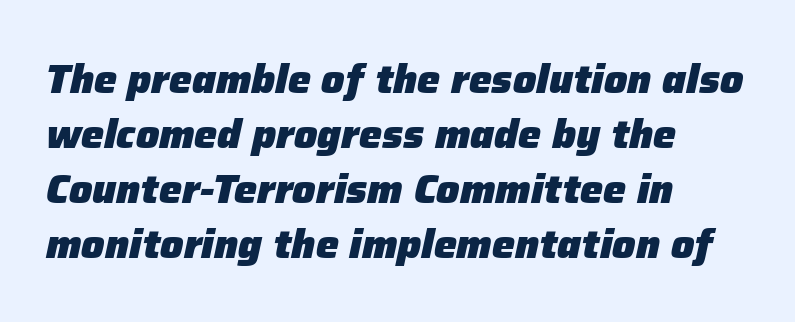
The image shows 41 px heavy type, italic (leaning right); set left-aligned, normal line spacing (1.34x), normal letter spacing, not underlined; low stroke contrast and a medium x-height.
